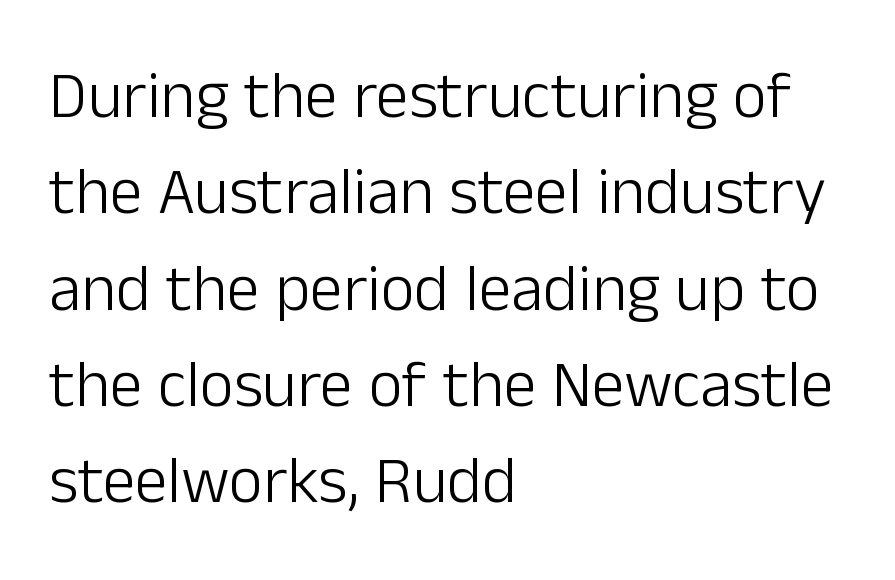
{"serif": "no", "italic": "no", "bold": "no", "weight": "light", "width": "normal", "stroke_contrast": "low", "x_height": "medium", "monospaced": "no", "underline": "no", "align": "left", "line_spacing": "normal", "line_spacing_ratio": 1.46, "letter_spacing": "normal", "letter_spacing_em": 0.0, "glyph_px": 66}
